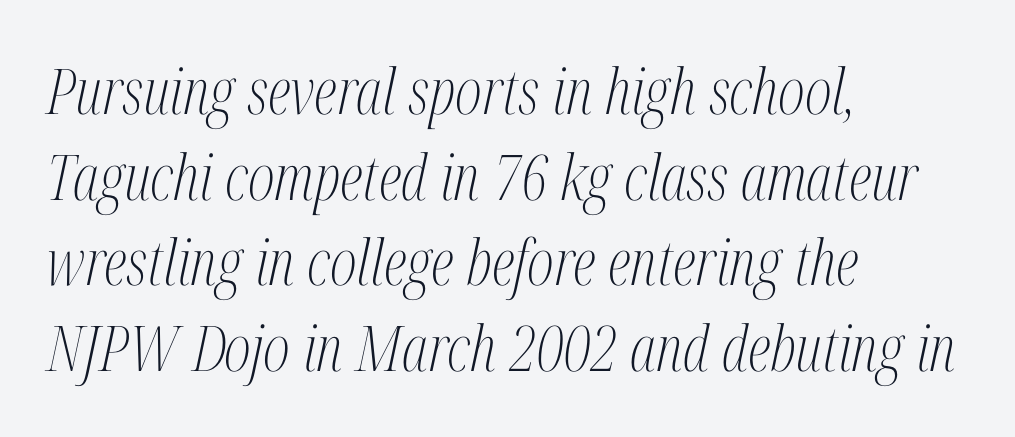
The image shows 63 px light, condensed serif type, italic (leaning right); set left-aligned, normal line spacing (1.36x), normal letter spacing, not underlined; medium stroke contrast and a medium x-height.
